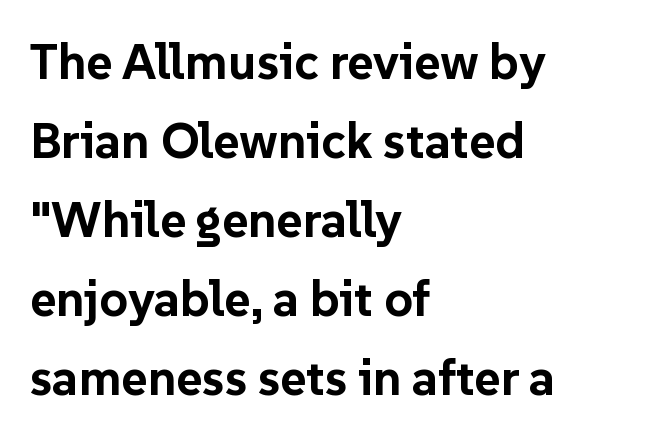
The image shows 50 px bold sans-serif type, upright; set left-aligned, normal line spacing (1.58x), normal letter spacing, not underlined; low stroke contrast and a medium x-height.
